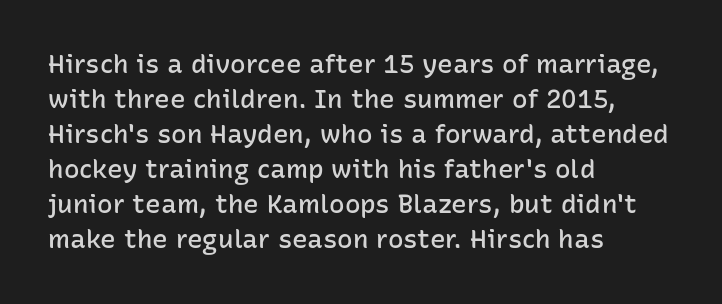
The image shows 26 px text type, upright; set left-aligned, normal line spacing (1.35x), normal letter spacing, not underlined.
